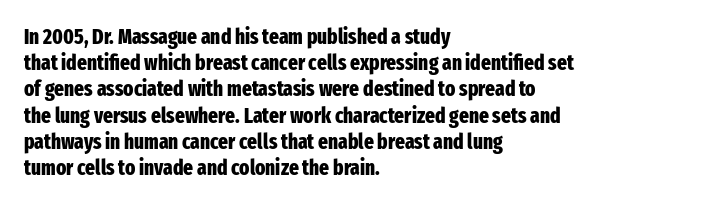
Q: Is the text bold? A: Yes.
Q: Is the text italic (slanted)? A: No, it is upright.
Q: Is the text underlined? A: No.
Q: How is the paragraph aligned? A: Left-aligned.
Q: Is the spacing between letters normal or unusually wide? A: Normal.
Q: Is the spacing between lines tight, normal or loose? A: Normal.
